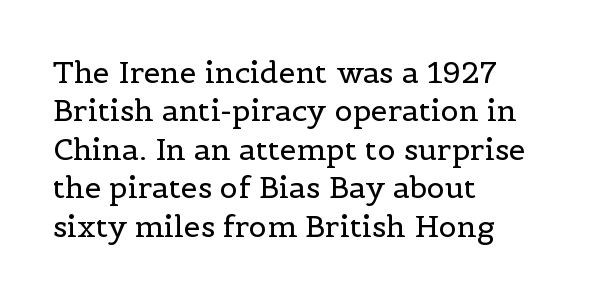
{"serif": "yes", "italic": "no", "bold": "no", "weight": "regular", "width": "normal", "x_height": "medium", "monospaced": "no", "underline": "no", "align": "left", "line_spacing": "normal", "line_spacing_ratio": 1.28, "letter_spacing": "normal", "letter_spacing_em": 0.0, "glyph_px": 30}
